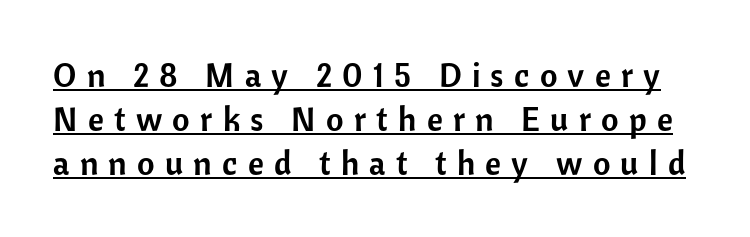
The image shows 34 px sans-serif type, upright; set normal line spacing (1.29x), unusually wide letter spacing (+0.3 em), underlined; low stroke contrast and a medium x-height.
